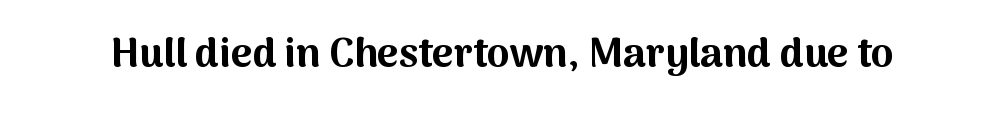
{"serif": "no", "italic": "no", "bold": "yes", "weight": "bold", "width": "normal", "stroke_contrast": "medium", "x_height": "medium", "monospaced": "no", "underline": "no", "letter_spacing": "normal", "letter_spacing_em": 0.0, "glyph_px": 41}
